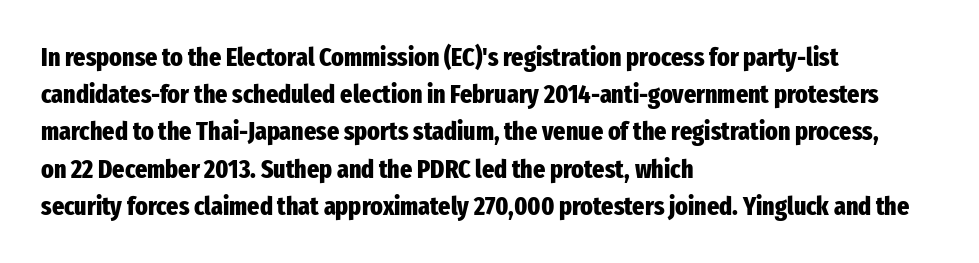
{"italic": "no", "bold": "yes", "underline": "no", "align": "left", "line_spacing": "normal", "line_spacing_ratio": 1.43, "letter_spacing": "normal", "letter_spacing_em": 0.0, "glyph_px": 26}
